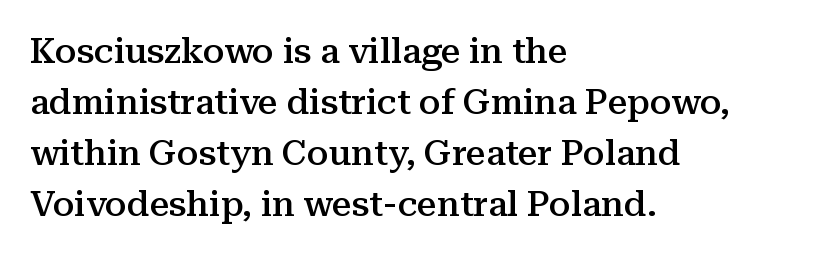
A fair bit of extra ink — the face is semibold, not bold. What stands out about the letter spacing? Nothing — it is the standard amount. The rows are spaced the way most documents space them. This rendering features lettering with no underline. Notice how the passage keeps a crisp vertical edge on the left only.
